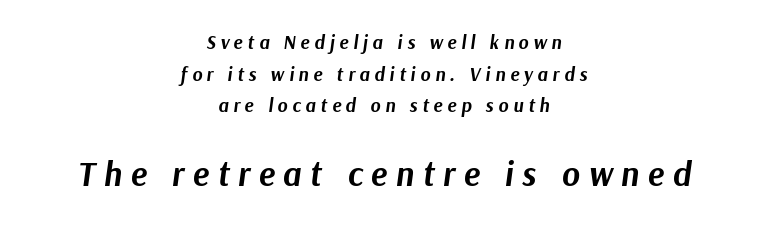
{"italic": "yes", "lean": "right", "slant_degrees": 9, "bold": "yes", "weight": "bold", "width": "normal", "stroke_contrast": "medium", "x_height": "medium", "monospaced": "no", "underline": "no", "align": "center", "line_spacing": "normal", "line_spacing_ratio": 1.66, "letter_spacing": "wide", "letter_spacing_em": 0.25, "larger_block": "second", "size_ratio": 1.79, "glyph_px": 34}
